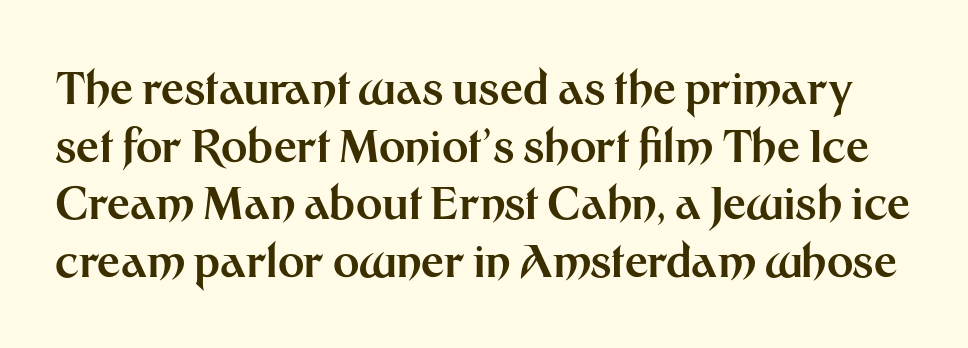
This sample has the flowing, uneven cadence of proportional lettering. Ascenders rise straight up at ninety degrees. Bold? Absolutely — the strokes are thick and heavy. Words appear dense and cohesive because spacing is normal. Compared with typical paragraphs, the rows here are spaced about the same. Words float on clear page, feet unadorned.
